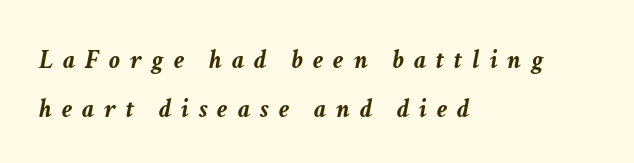
Does extra space separate the letters? Yes, quite a lot of it. Visually the block forms a straight wall on the left and a jagged coastline on the right. Weight check: bold — yes, fully. If you drew a line through each stem, it would be angled. The string is rendered with underlining switched off.
